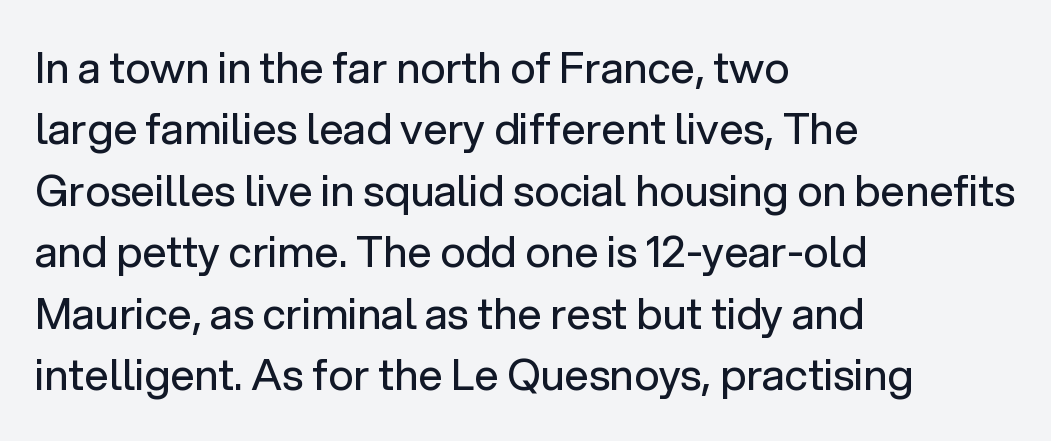
The letters advance in unequal steps, a hallmark of proportional type. When letters stand straight like this, we call the style roman or upright. The line-height multiplier appears to be the usual default. You could call the tracking neutral — neither tight nor loose. Unlike a traditional serif, this face leaves its strokes unadorned.
